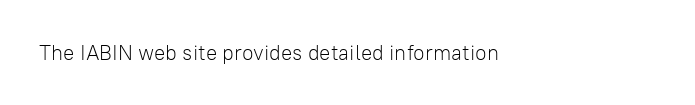
Q: Is the text bold? A: No.
Q: Is the text italic (slanted)? A: No, it is upright.
Q: Is the text underlined? A: No.
Q: How is the paragraph aligned? A: Left-aligned.
Q: Is the spacing between letters normal or unusually wide? A: Normal.
